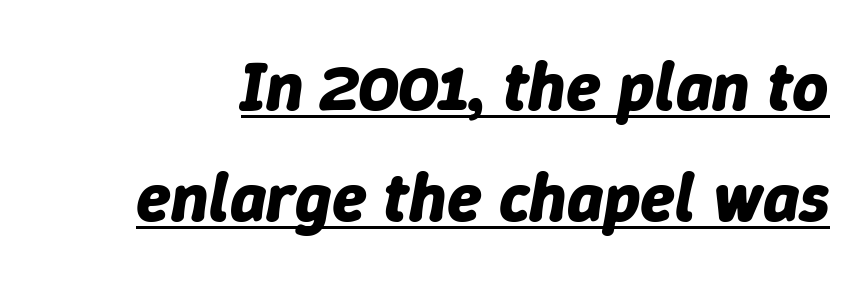
Q: Is the text bold? A: Yes.
Q: Is the text italic (slanted)? A: Yes, it leans right by about 9 degrees.
Q: Is the text underlined? A: Yes.
Q: Is the spacing between letters normal or unusually wide? A: Normal.
Q: Is the spacing between lines tight, normal or loose? A: Normal.
Q: Width (condensed, normal, or wide)? A: Normal.
Q: Stroke contrast? A: Low.
Q: x-height? A: Medium.
Q: Monospaced? A: No.
